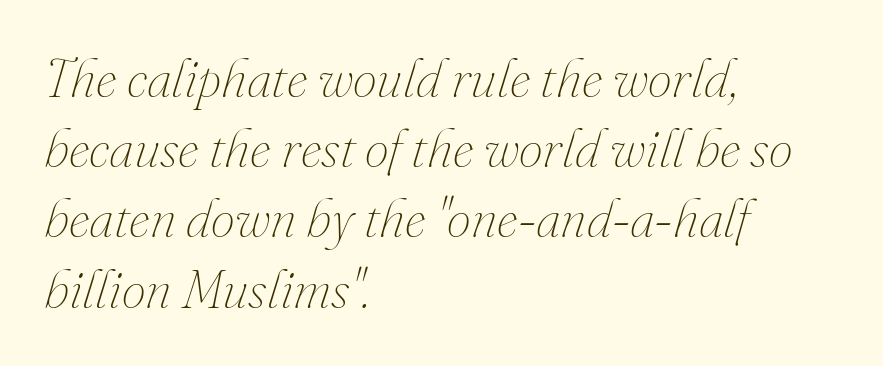
{"italic": "yes", "lean": "right", "slant_degrees": 16, "bold": "no", "weight": "thin", "width": "normal", "stroke_contrast": "medium", "x_height": "small", "monospaced": "no", "underline": "no", "align": "left", "line_spacing": "normal", "line_spacing_ratio": 1.3, "letter_spacing": "normal", "letter_spacing_em": 0.0, "glyph_px": 54}
